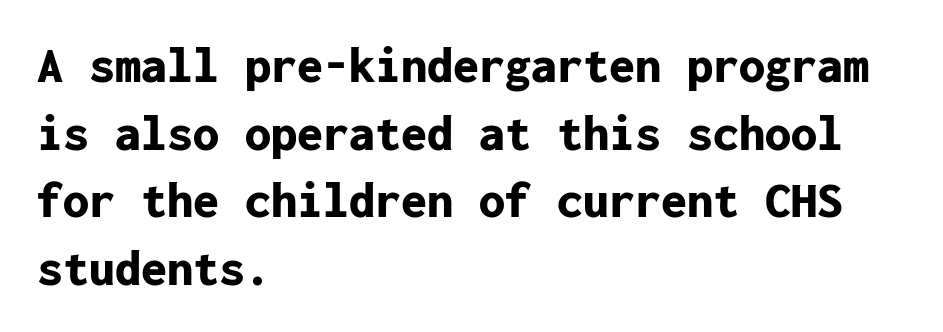
Q: Is the text bold? A: Yes.
Q: Is the text italic (slanted)? A: No, it is upright.
Q: Is the typeface a serif or a sans-serif typeface? A: Sans-serif.
Q: Is the text underlined? A: No.
Q: How is the paragraph aligned? A: Left-aligned.
Q: Is the spacing between letters normal or unusually wide? A: Normal.
Q: Is the spacing between lines tight, normal or loose? A: Normal.
Q: Width (condensed, normal, or wide)? A: Normal.
Q: Stroke contrast? A: Low.
Q: x-height? A: Medium.
Q: Monospaced? A: Yes.
